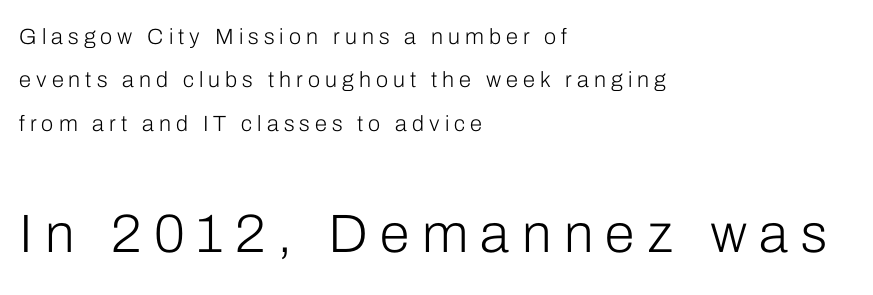
{"serif": "no", "italic": "no", "bold": "no", "weight": "light", "width": "normal", "stroke_contrast": "low", "x_height": "medium", "monospaced": "no", "underline": "no", "align": "left", "line_spacing": "loose", "line_spacing_ratio": 1.97, "letter_spacing": "wide", "letter_spacing_em": 0.23, "larger_block": "second", "size_ratio": 2.45, "glyph_px": 54}
